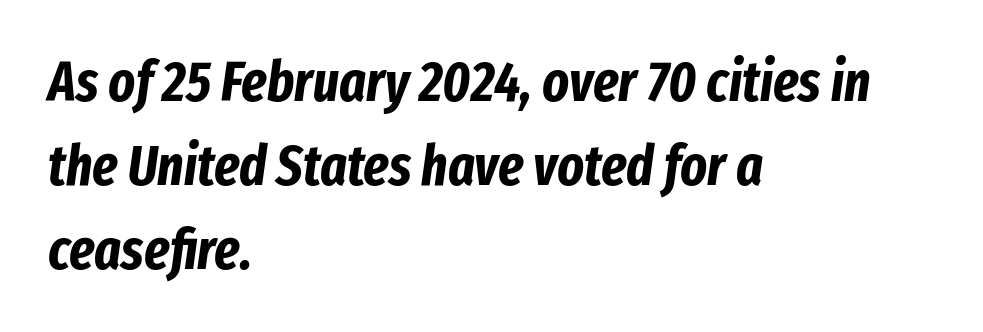
The image shows 56 px bold, condensed type, italic (leaning right); set left-aligned, normal line spacing (1.5x), normal letter spacing, not underlined; low stroke contrast and a medium x-height.
